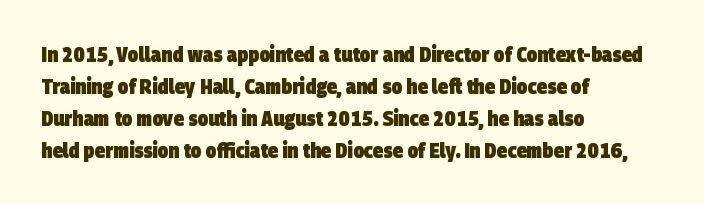
Q: Is the text bold? A: Yes.
Q: Is the text underlined? A: No.
Q: How is the paragraph aligned? A: Left-aligned.
Q: Is the spacing between letters normal or unusually wide? A: Normal.
Q: Is the spacing between lines tight, normal or loose? A: Normal.
